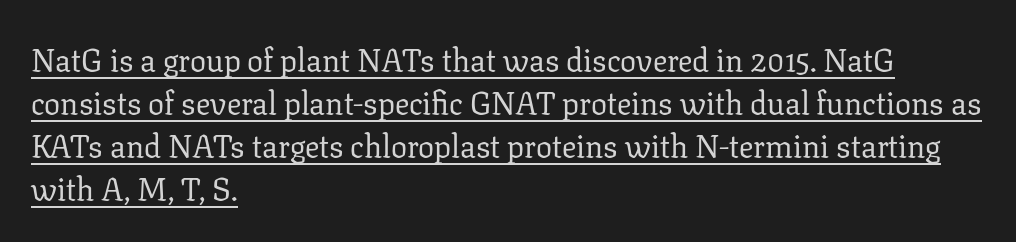
Italic? Not at all — the glyphs are vertical. Here the designer chose a conventional face with non-uniform glyph widths. Successive baselines arrive at the customary interval. These lines are set flush left with a ragged right edge. Default kerning and tracking; the words read as compact shapes.
